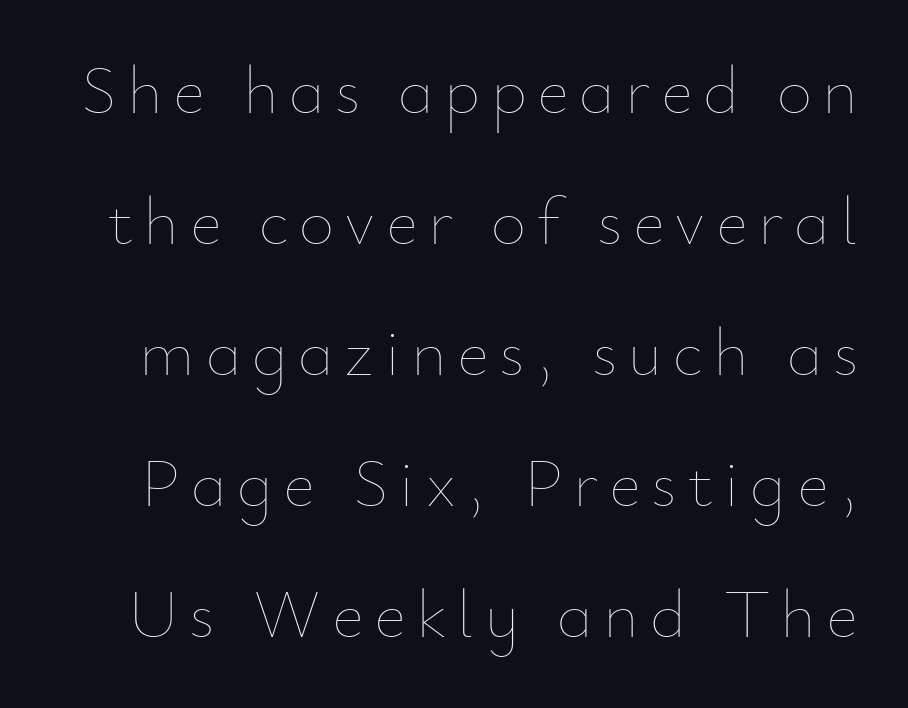
The image shows 69 px thin type, upright; set loose line spacing (1.9x), not underlined; low stroke contrast and a small x-height.
